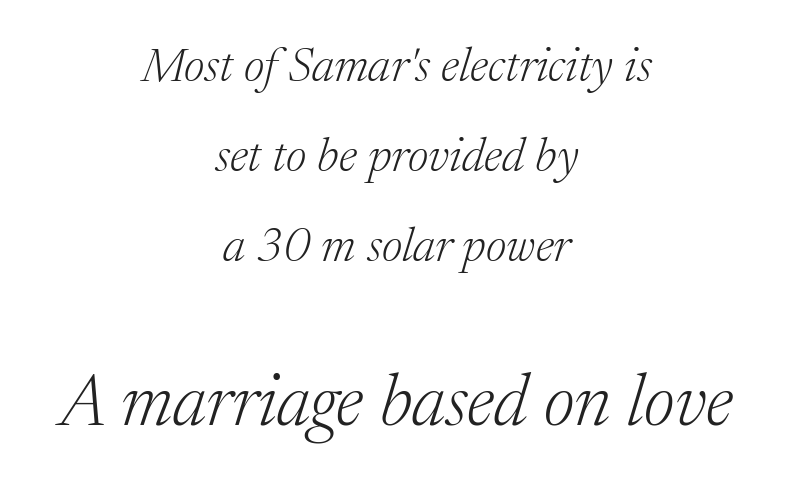
{"serif": "yes", "italic": "yes", "lean": "right", "slant_degrees": 17, "bold": "no", "weight": "light", "width": "normal", "stroke_contrast": "medium", "x_height": "medium", "monospaced": "no", "underline": "no", "align": "center", "line_spacing_ratio": 1.87, "letter_spacing": "normal", "letter_spacing_em": 0.0, "larger_block": "second", "size_ratio": 1.5, "glyph_px": 72}
